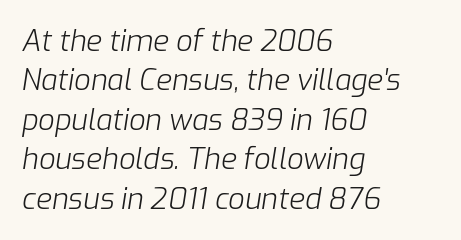
The image shows 29 px light type, italic (leaning right); set left-aligned, normal line spacing (1.36x), normal letter spacing, not underlined; low stroke contrast and a medium x-height.
